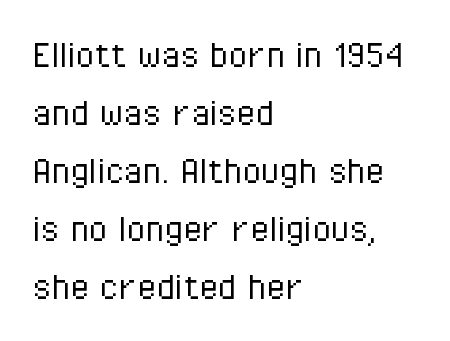
Q: Is the text bold? A: No.
Q: Is the text italic (slanted)? A: No, it is upright.
Q: Is the typeface a serif or a sans-serif typeface? A: Sans-serif.
Q: Is the text underlined? A: No.
Q: How is the paragraph aligned? A: Left-aligned.
Q: Is the spacing between letters normal or unusually wide? A: Normal.
Q: Is the spacing between lines tight, normal or loose? A: Normal.
Q: Width (condensed, normal, or wide)? A: Condensed.
Q: Stroke contrast? A: Low.
Q: x-height? A: Medium.
Q: Monospaced? A: No.
